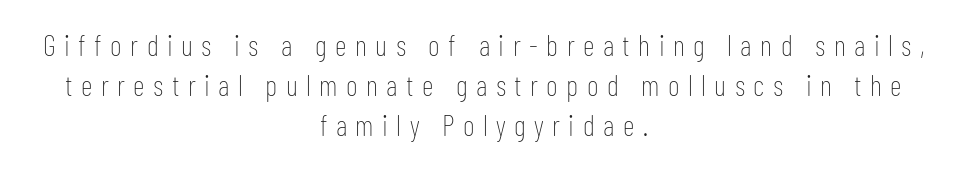
{"serif": "no", "italic": "no", "bold": "no", "weight": "thin", "width": "condensed", "stroke_contrast": "low", "x_height": "medium", "monospaced": "no", "underline": "no", "align": "center", "line_spacing": "normal", "line_spacing_ratio": 1.38, "letter_spacing": "wide", "letter_spacing_em": 0.29, "glyph_px": 29}
